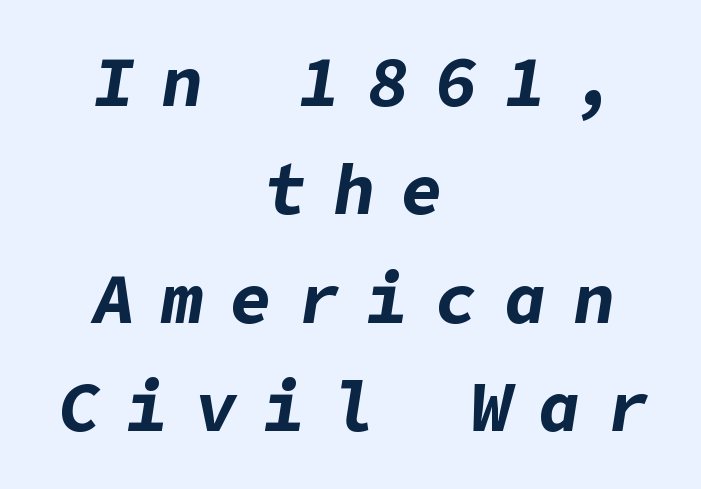
{"italic": "yes", "lean": "right", "slant_degrees": 9, "bold": "yes", "weight": "bold", "width": "normal", "stroke_contrast": "low", "x_height": "medium", "underline": "no", "align": "center", "line_spacing": "normal", "line_spacing_ratio": 1.55, "letter_spacing": "wide", "letter_spacing_em": 0.38, "glyph_px": 70}
